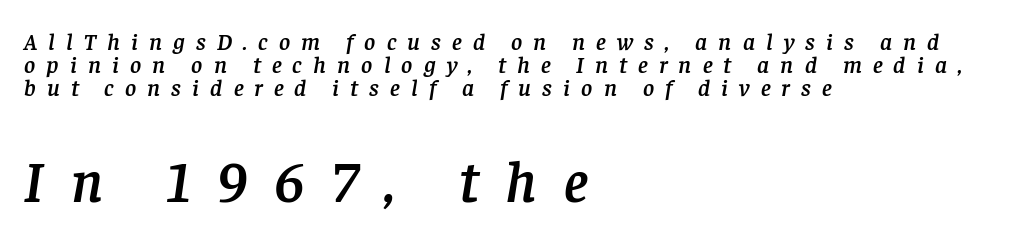
Q: Is the text italic (slanted)? A: Yes, it leans right by about 8 degrees.
Q: Is the typeface a serif or a sans-serif typeface? A: Serif.
Q: Is the text underlined? A: No.
Q: How is the paragraph aligned? A: Left-aligned.
Q: Is the spacing between letters normal or unusually wide? A: Unusually wide.
Q: Is the spacing between lines tight, normal or loose? A: Tight.
Q: Which block of text is set in a larger size, the first (top) or the second (bottom)? A: The second (bottom) one.
Q: Width (condensed, normal, or wide)? A: Normal.
Q: Stroke contrast? A: Low.
Q: x-height? A: Large.
Q: Monospaced? A: No.
